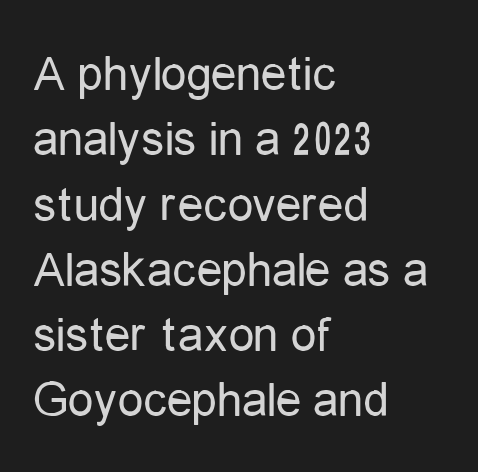
The image shows 51 px regular-weight, condensed sans-serif type, upright; set left-aligned, normal line spacing (1.28x), normal letter spacing, not underlined; low stroke contrast and a medium x-height.
